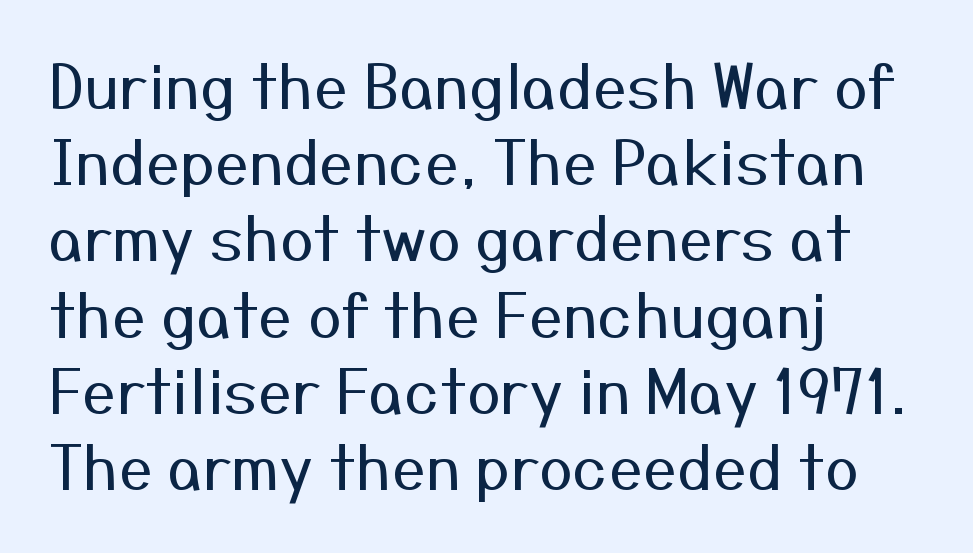
Nothing unusual about the tracking: characters are spaced as the font intends. Do the characters align in a grid? No, the font is proportional. Italic: no, the glyphs are upright roman. Beneath every word, the page is bare.
